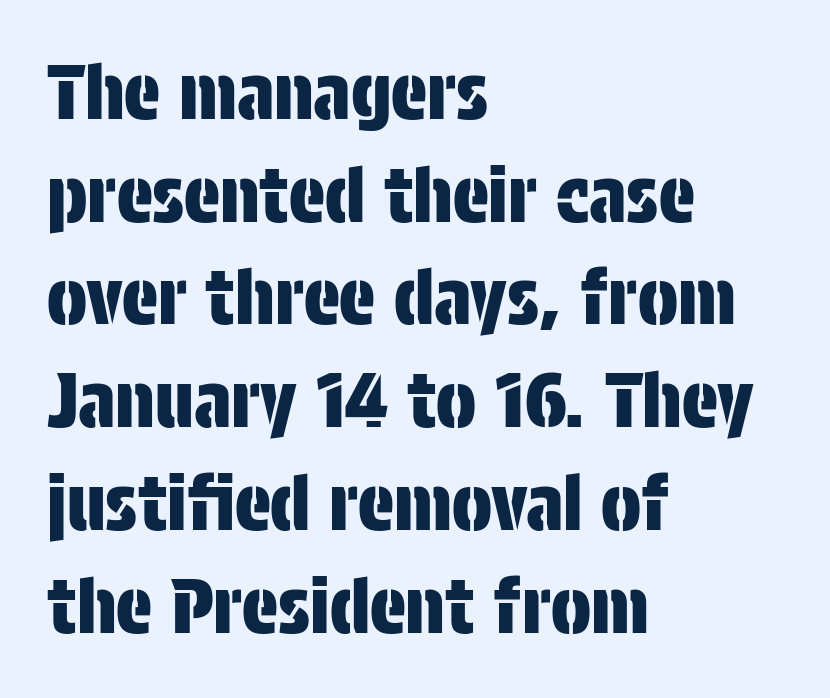
The image shows 75 px condensed sans-serif type, upright; set left-aligned, normal line spacing (1.37x), normal letter spacing, not underlined; low stroke contrast and a large x-height.
